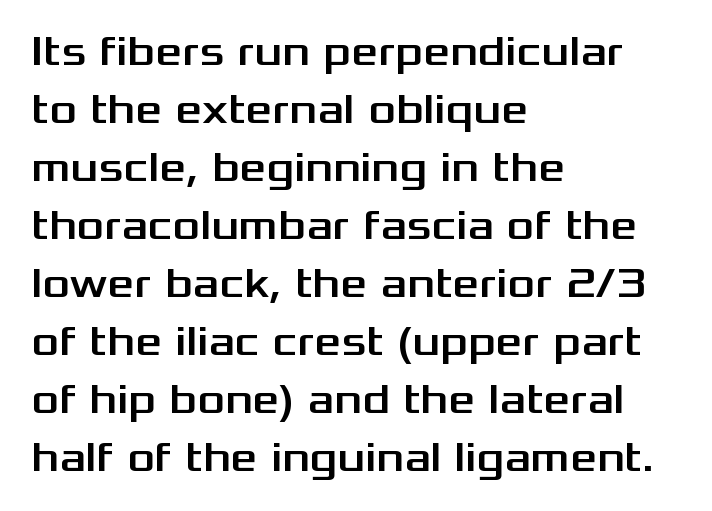
The image shows 42 px wide sans-serif type, upright; set left-aligned, normal line spacing (1.38x), normal letter spacing, not underlined; medium stroke contrast and a medium x-height.
